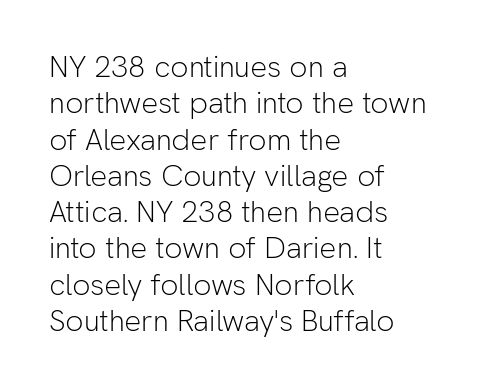
The font family rendered here belongs to the sans-serif group. Rule under the text: the space is simply empty. Think of a printed novel: that variable character pitch is what you see here. Is the block centered? No — it sits flush against the left margin. Compared with typical body copy, the letter spacing here is the same.
